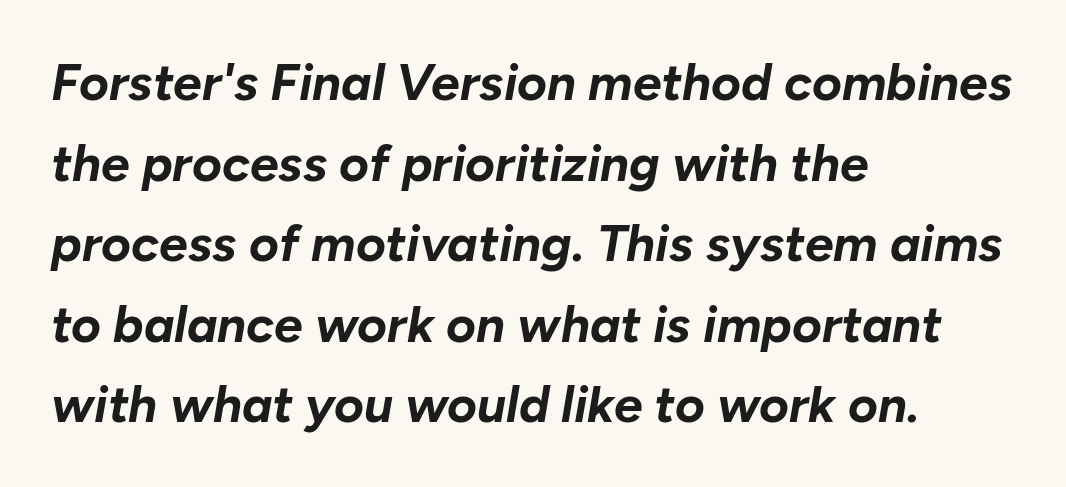
Caption: standard tracking, unaltered. Left-aligned paragraph, ragged on the right. When letters slant like this, we call the style italic. Bare-footed words on every line.
